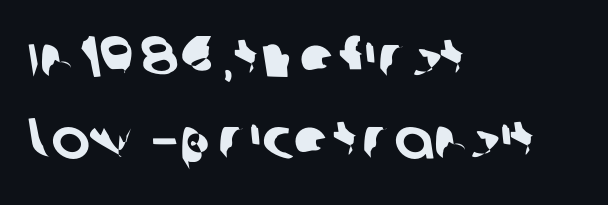
Just letters on the line, the space beneath them empty. Spacing verdict: proportional, widths tailored to each character. The rag falls on the right side of this text block. No feet cap the strokes, marking this as sans-serif type. Does extra space separate the letters? No, they use regular spacing.
